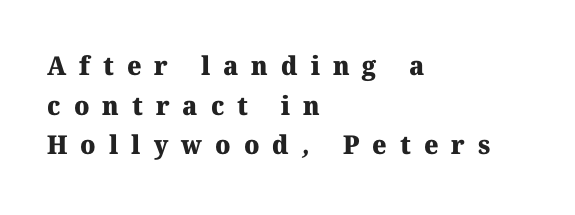
The image shows 26 px bold type; set left-aligned, normal line spacing (1.52x), unusually wide letter spacing (+0.5 em), not underlined.
